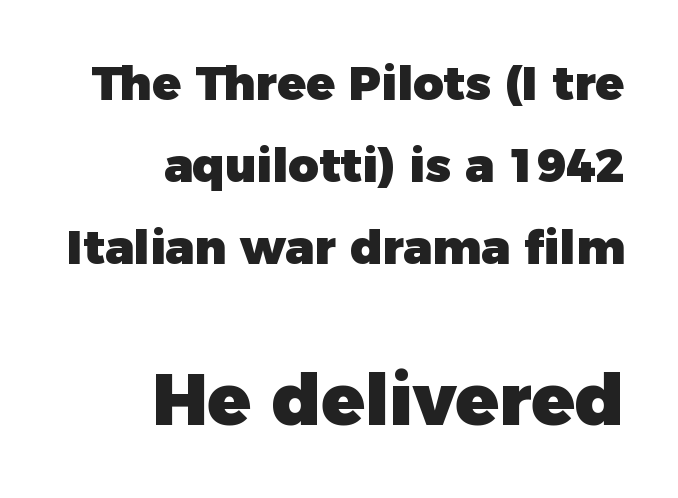
Layout note: lines flush right. On the weight axis this lands at bold, roughly 700. Is this a sans? Yes — the strokes have no serifs. The letters advance in unequal steps, a hallmark of proportional type. Between one letter and the next there's only the usual sliver of space. Ascenders rise straight up at ninety degrees.
